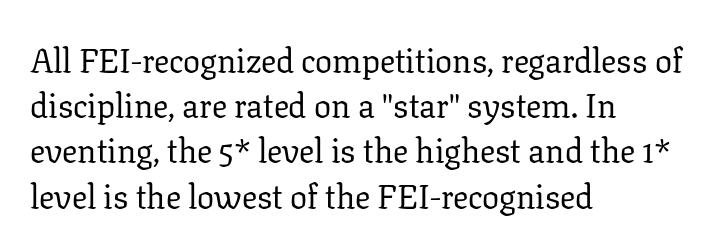
These lines are rendered in a variable-pitch font. In CSS terms this would be text-align: left. This rendering employs a face with finishing strokes, i.e., a serif. There is no visible air inserted between adjacent glyphs.
